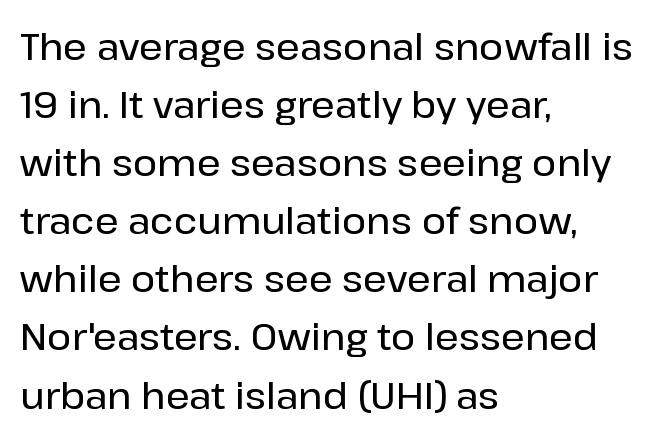
Q: Is the text italic (slanted)? A: No, it is upright.
Q: Is the typeface a serif or a sans-serif typeface? A: Sans-serif.
Q: Is the text underlined? A: No.
Q: How is the paragraph aligned? A: Left-aligned.
Q: Is the spacing between letters normal or unusually wide? A: Normal.
Q: Is the spacing between lines tight, normal or loose? A: Normal.
Q: Width (condensed, normal, or wide)? A: Normal.
Q: Stroke contrast? A: Low.
Q: x-height? A: Medium.
Q: Monospaced? A: No.
